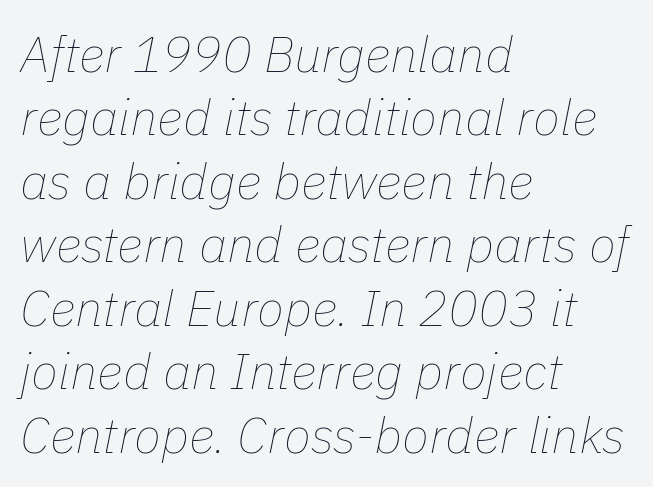
The tracking reads as untouched default to a designer's eye. Designer's note — italics engaged. Glance below the letters and you will spot only blank space. One glance says typical: line gaps are just what's usual. The lines are quadded left. These glyphs show unthickened strokes, regular width or finer.
